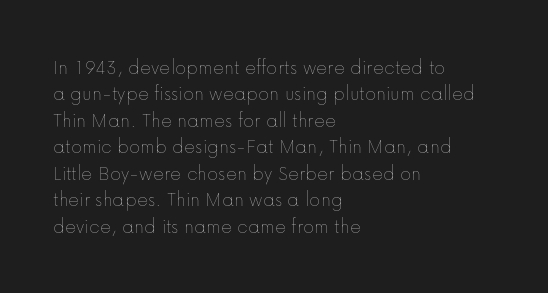
The rendering uses a moderate line-height, typical for paragraphs. Only glyphs here, with clear space below each row. The passage is arranged the way most books set body copy — flush left. Spacing between characters is what you'd get straight out of the box.
